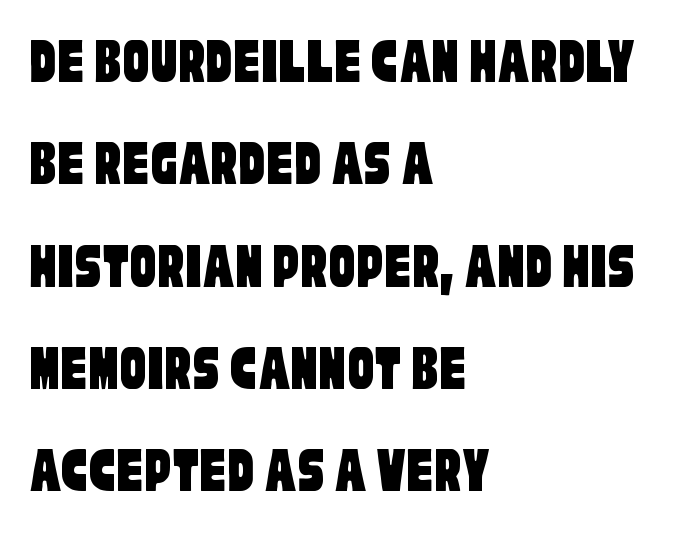
Q: Is the typeface a serif or a sans-serif typeface? A: Sans-serif.
Q: Is the text underlined? A: No.
Q: How is the paragraph aligned? A: Left-aligned.
Q: Is the spacing between letters normal or unusually wide? A: Normal.
Q: Is the spacing between lines tight, normal or loose? A: Normal.
Q: Width (condensed, normal, or wide)? A: Condensed.
Q: Stroke contrast? A: Low.
Q: x-height? A: Large.
Q: Monospaced? A: No.
